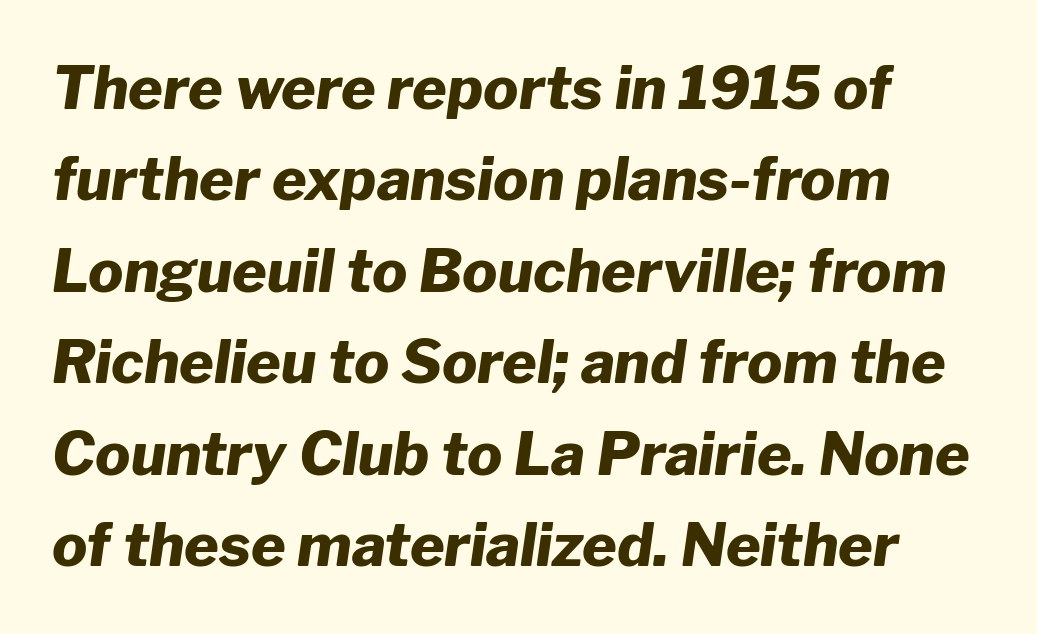
{"italic": "yes", "lean": "right", "slant_degrees": 8, "bold": "yes", "weight": "heavy", "width": "normal", "stroke_contrast": "low", "x_height": "medium", "monospaced": "no", "underline": "no", "align": "left", "line_spacing": "normal", "line_spacing_ratio": 1.55, "letter_spacing": "normal", "letter_spacing_em": 0.0, "glyph_px": 59}
